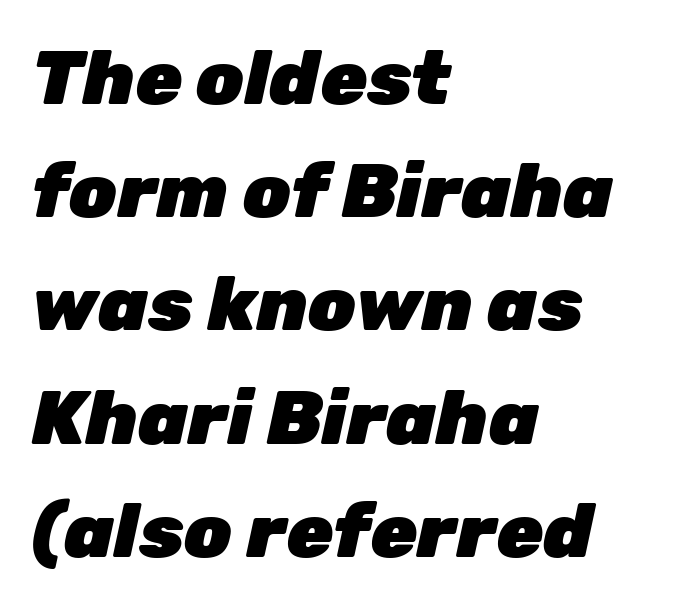
The image shows 76 px heavy type, italic (leaning right); set left-aligned, normal line spacing (1.49x), normal letter spacing, not underlined; low stroke contrast and a medium x-height.
